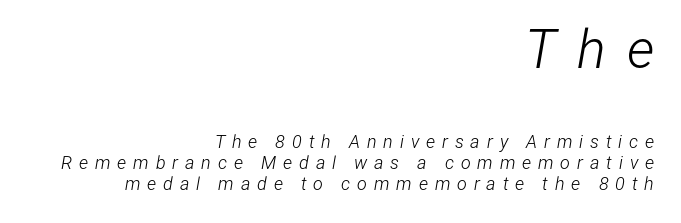
{"italic": "yes", "lean": "right", "slant_degrees": 12, "bold": "no", "weight": "light", "width": "condensed", "stroke_contrast": "low", "x_height": "medium", "monospaced": "no", "underline": "no", "align": "right", "line_spacing_ratio": 1.18, "letter_spacing": "wide", "letter_spacing_em": 0.38, "larger_block": "first", "size_ratio": 3.0, "glyph_px": 54}
